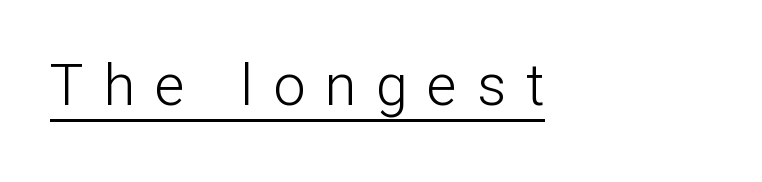
Note the varied advance widths — an 'i' is clearly narrower than an 'm'. Stroke terminals: plain, sans-serif. Does extra space separate the letters? Yes, quite a lot of it. Posture: straight, roman, zero tilt. No extra ink here — the face is not bold. The sample's only ornament is a line tracing under the words.
